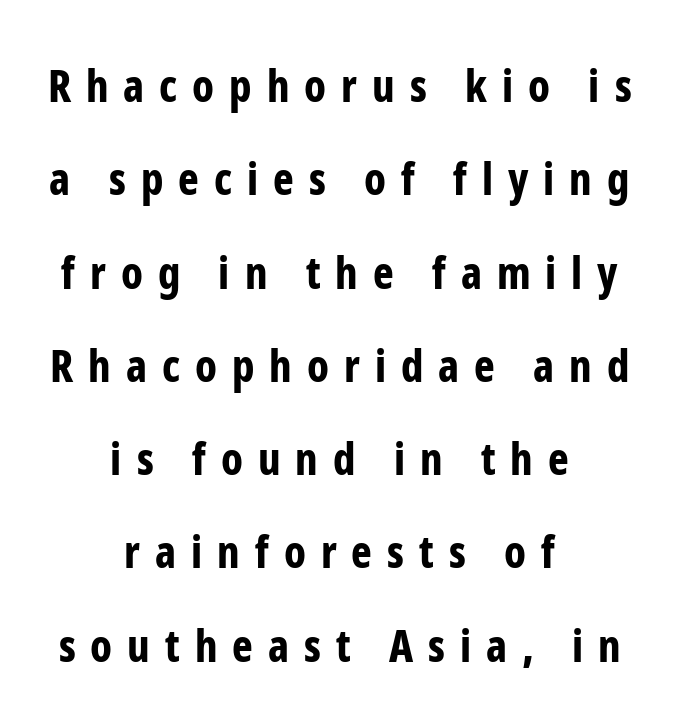
The image shows 44 px bold, condensed sans-serif type, upright; set centered, loose line spacing (2.12x), unusually wide letter spacing (+0.34 em), not underlined; low stroke contrast and a medium x-height.
